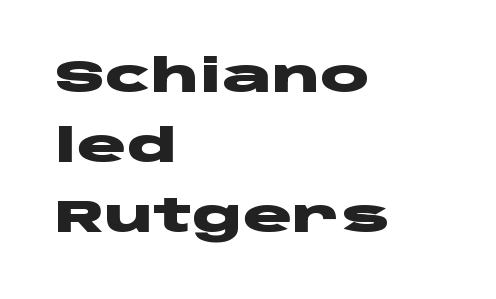
Q: Is the text bold? A: Yes.
Q: Is the text italic (slanted)? A: No, it is upright.
Q: Is the typeface a serif or a sans-serif typeface? A: Sans-serif.
Q: Is the text underlined? A: No.
Q: How is the paragraph aligned? A: Left-aligned.
Q: Is the spacing between letters normal or unusually wide? A: Normal.
Q: Is the spacing between lines tight, normal or loose? A: Normal.
Q: Width (condensed, normal, or wide)? A: Wide.
Q: Stroke contrast? A: Low.
Q: x-height? A: Large.
Q: Monospaced? A: No.
